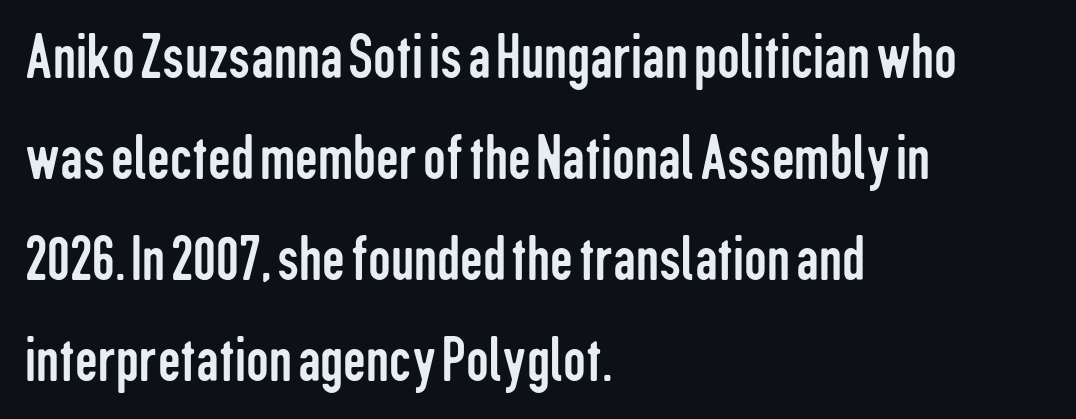
Q: Is the text bold? A: No.
Q: Is the text italic (slanted)? A: No, it is upright.
Q: Is the typeface a serif or a sans-serif typeface? A: Sans-serif.
Q: Is the text underlined? A: No.
Q: How is the paragraph aligned? A: Left-aligned.
Q: Is the spacing between letters normal or unusually wide? A: Normal.
Q: Is the spacing between lines tight, normal or loose? A: Normal.
Q: Width (condensed, normal, or wide)? A: Condensed.
Q: Stroke contrast? A: Low.
Q: x-height? A: Medium.
Q: Monospaced? A: No.
